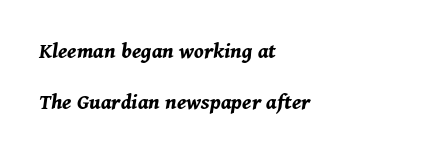
Q: Is the text bold? A: Yes.
Q: Is the text italic (slanted)? A: Yes, it leans right by about 11 degrees.
Q: Is the text underlined? A: No.
Q: How is the paragraph aligned? A: Left-aligned.
Q: Is the spacing between letters normal or unusually wide? A: Normal.
Q: Is the spacing between lines tight, normal or loose? A: Loose.
